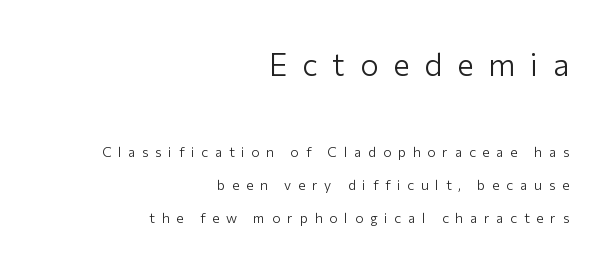
Size hierarchy here favors the leading block over the trailing one. The designer went with a sans here, leaving each stem footless. Spacing verdict: proportional, widths tailored to each character. On a weight scale, this lands at 450 or below. A flush-right, rag-left setting is used for this passage. The words here are not underlined.
